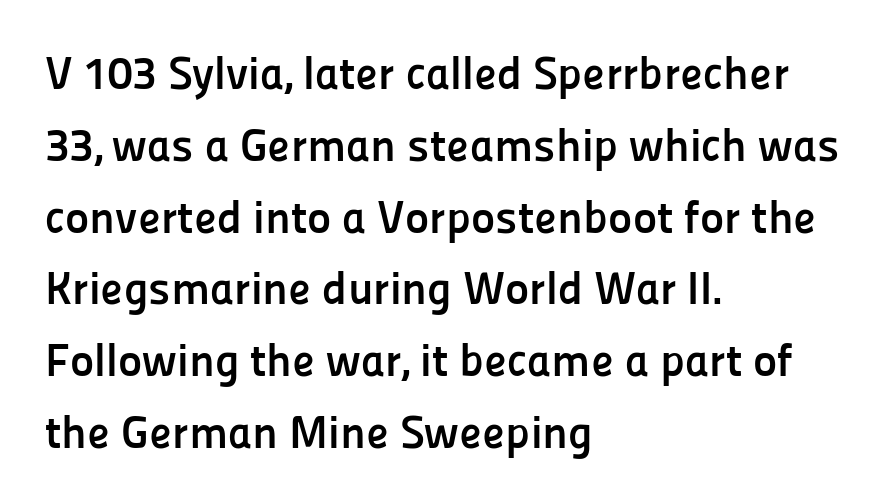
{"serif": "no", "italic": "no", "bold": "yes", "weight": "semibold", "width": "normal", "stroke_contrast": "low", "x_height": "medium", "monospaced": "no", "underline": "no", "align": "left", "line_spacing": "normal", "line_spacing_ratio": 1.56, "letter_spacing": "normal", "letter_spacing_em": 0.0, "glyph_px": 46}
